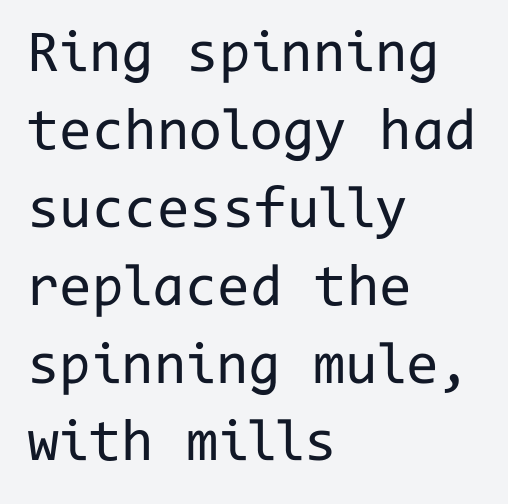
Students, observe: this is what conventionally led text looks like. The characters are drawn with everyday or finer stroke widths. Just letters on the line, the space beneath them empty. Compared with typical body copy, the letter spacing here is the same. Type style note: lacks serifs. Every character here occupies the same horizontal width, giving the sample a typewriter-like rhythm.
